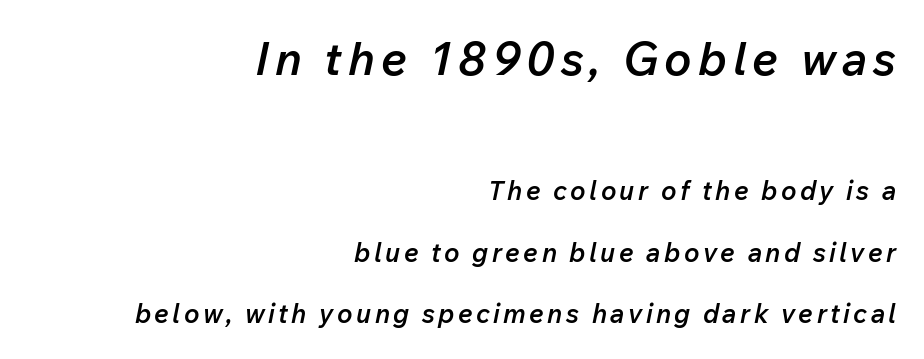
Unmarked baselines from the first word to the last. Note the varied advance widths — an 'i' is clearly narrower than an 'm'. Here the first block reads like a headline and the second like body copy. Visually the block forms a straight wall on the right and a jagged coastline on the left. Students, this is semibold: more ink than regular, less than bold. These lines were composed using italics.
